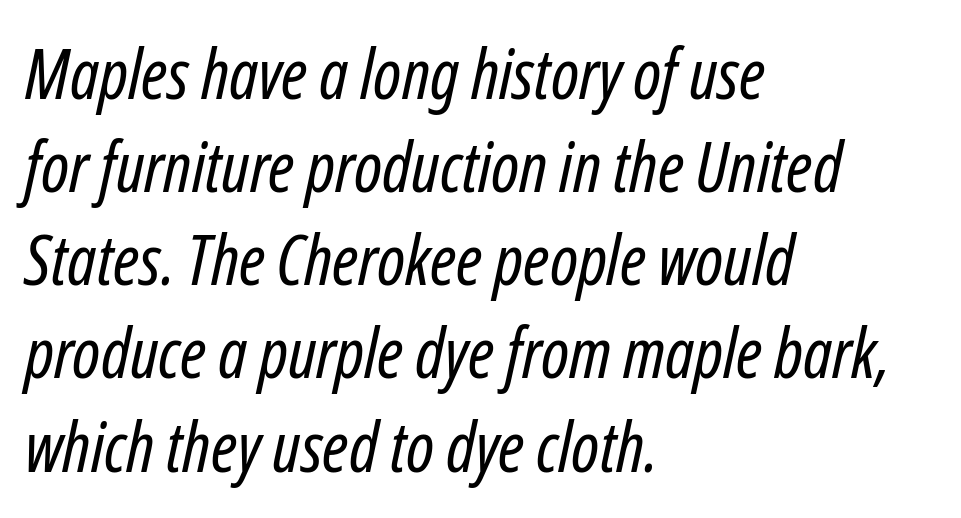
{"italic": "yes", "lean": "right", "slant_degrees": 12, "bold": "no", "weight": "regular", "width": "condensed", "stroke_contrast": "low", "x_height": "medium", "monospaced": "no", "underline": "no", "align": "left", "line_spacing": "normal", "line_spacing_ratio": 1.35, "letter_spacing": "normal", "letter_spacing_em": 0.0, "glyph_px": 69}
